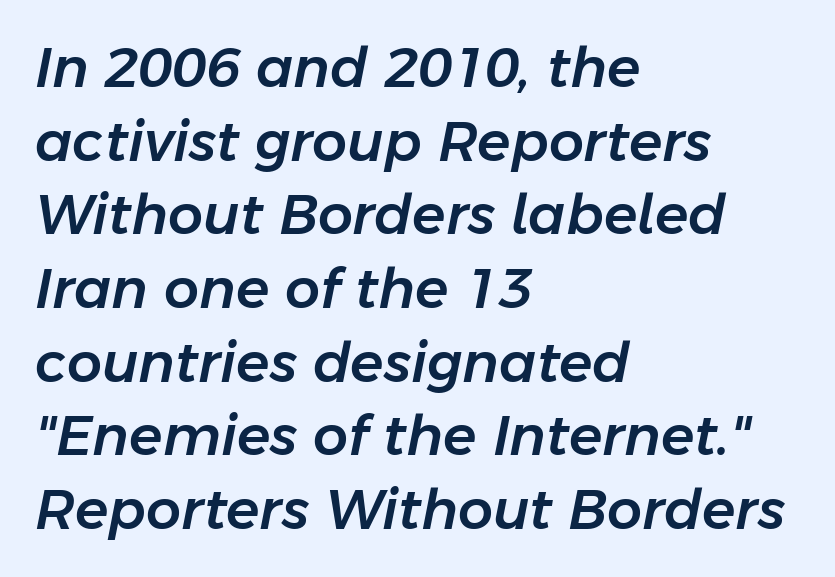
Q: Is the text italic (slanted)? A: Yes, it leans right by about 11 degrees.
Q: Is the text underlined? A: No.
Q: How is the paragraph aligned? A: Left-aligned.
Q: Is the spacing between letters normal or unusually wide? A: Normal.
Q: Is the spacing between lines tight, normal or loose? A: Normal.
Q: Width (condensed, normal, or wide)? A: Normal.
Q: Stroke contrast? A: Low.
Q: x-height? A: Medium.
Q: Monospaced? A: No.
